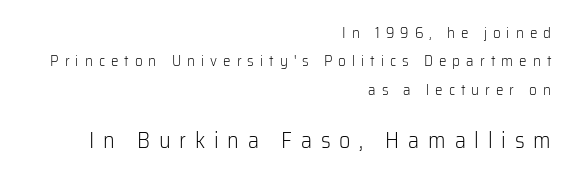
Q: Is the text bold? A: No.
Q: Is the text italic (slanted)? A: No, it is upright.
Q: Is the text underlined? A: No.
Q: How is the paragraph aligned? A: Right-aligned.
Q: Is the spacing between letters normal or unusually wide? A: Unusually wide.
Q: Which block of text is set in a larger size, the first (top) or the second (bottom)? A: The second (bottom) one.
